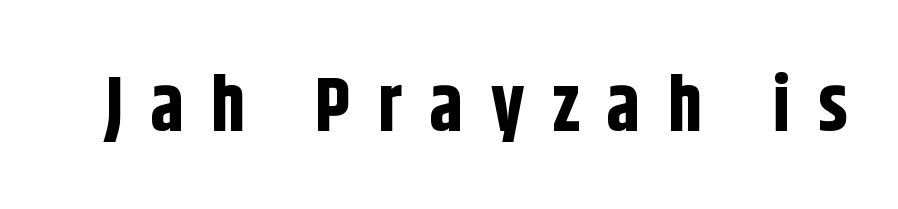
Q: Is the text bold? A: Yes.
Q: Is the text italic (slanted)? A: No, it is upright.
Q: Is the typeface a serif or a sans-serif typeface? A: Sans-serif.
Q: Is the text underlined? A: No.
Q: Is the spacing between letters normal or unusually wide? A: Unusually wide.
Q: Width (condensed, normal, or wide)? A: Condensed.
Q: Stroke contrast? A: Low.
Q: x-height? A: Large.
Q: Monospaced? A: No.
